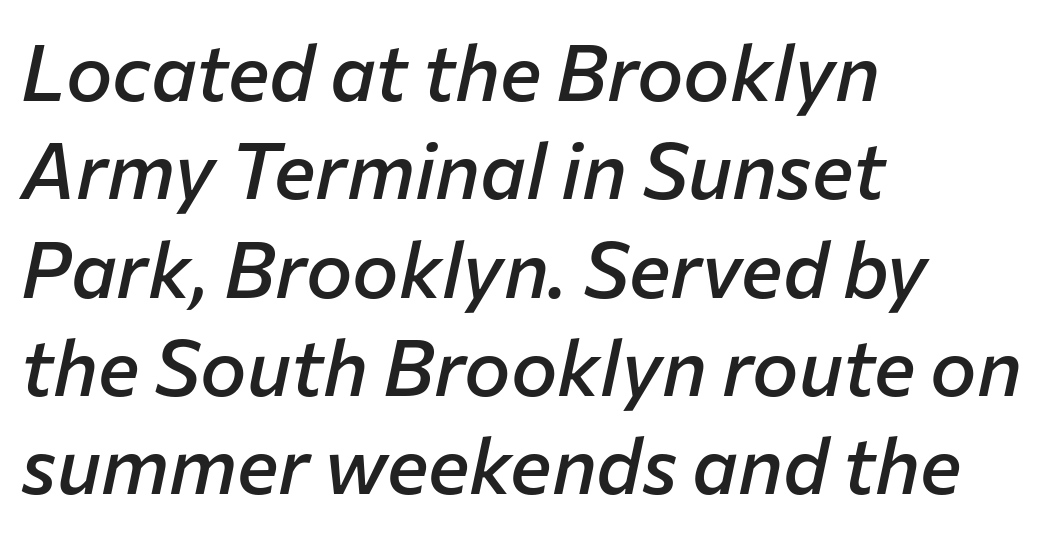
Q: Is the text bold? A: Semi-bold.
Q: Is the text italic (slanted)? A: Yes, it leans right by about 12 degrees.
Q: Is the text underlined? A: No.
Q: How is the paragraph aligned? A: Left-aligned.
Q: Is the spacing between letters normal or unusually wide? A: Normal.
Q: Is the spacing between lines tight, normal or loose? A: Normal.
Q: Width (condensed, normal, or wide)? A: Normal.
Q: Stroke contrast? A: Low.
Q: x-height? A: Medium.
Q: Monospaced? A: No.
